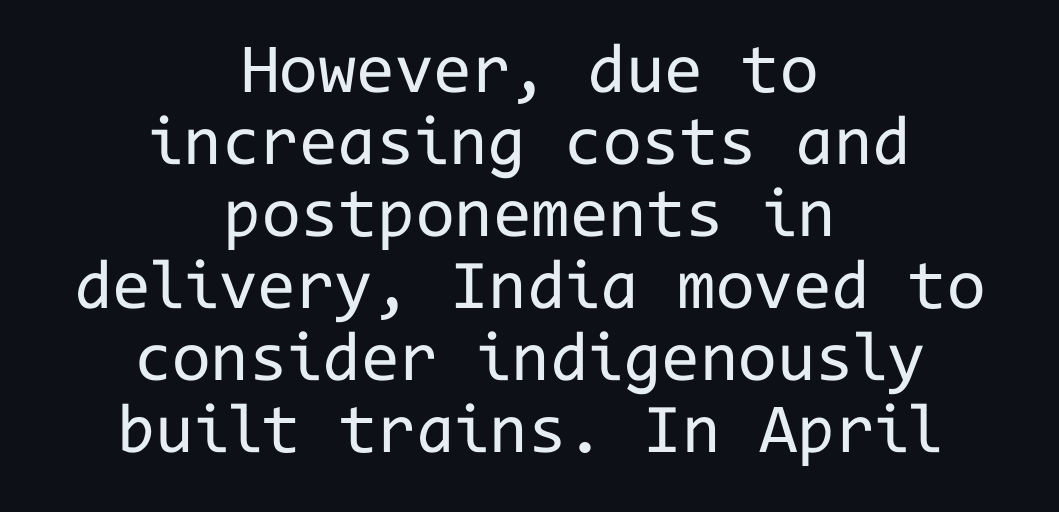
Reading down the block, each line starts at a different indent, mirrored at its end. The vertical gap from one line to the next is small. Stroke thickness stays within the range of a standard reading face or lighter. Tracking here is standard; glyphs follow each other at the usual distance.
